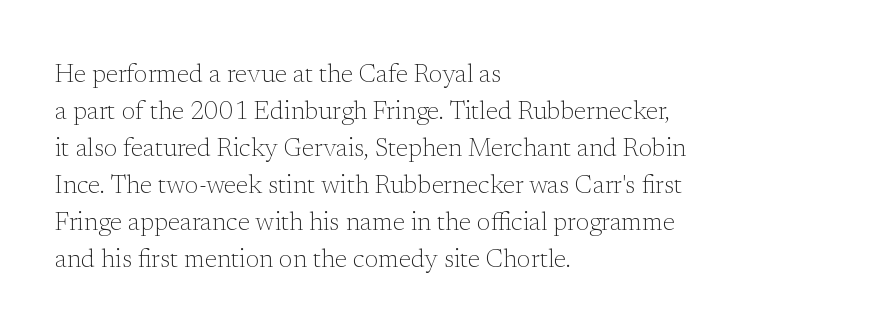
The image shows 25 px text type, upright; set left-aligned, normal line spacing (1.48x), normal letter spacing, not underlined.
